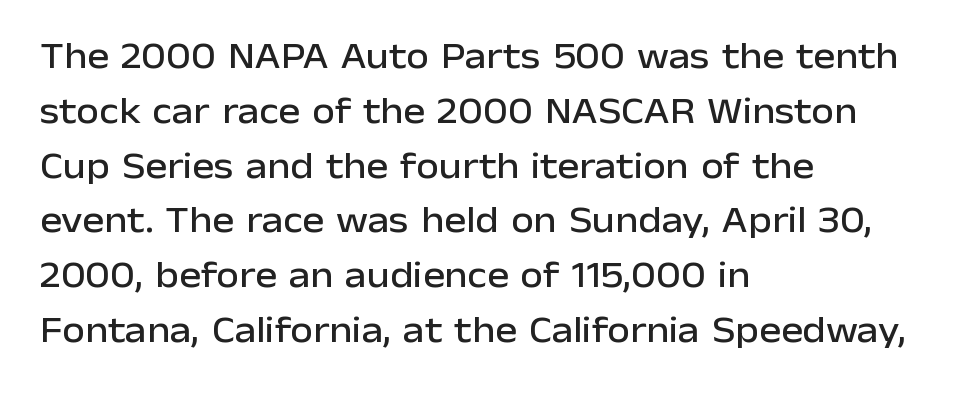
The image shows 37 px sans-serif type, upright; set left-aligned, normal line spacing (1.48x), normal letter spacing, not underlined; low stroke contrast and a medium x-height.
